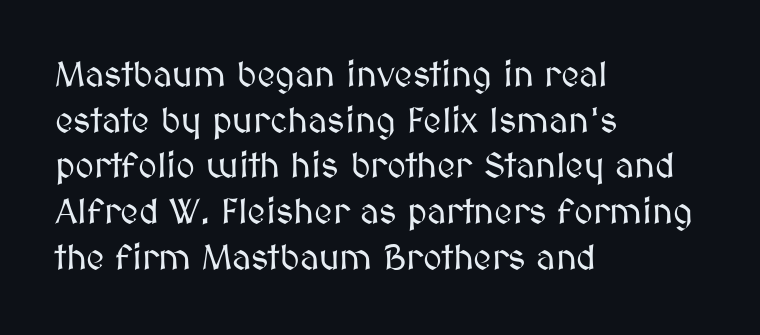
The image shows 36 px text type, upright; set left-aligned, normal line spacing (1.27x), normal letter spacing, not underlined; medium stroke contrast and a medium x-height.
